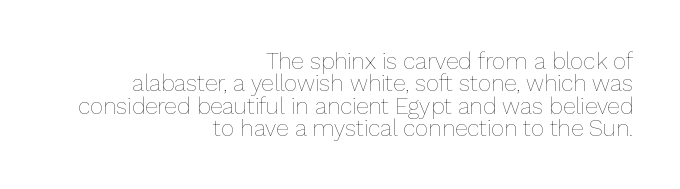
A flush-right, rag-left setting is used for this passage. Glyph-to-glyph distance matches everyday printed text. Line spacing here is tight. Compared with a typical body face, this is equally light or lighter still. Upright lettering throughout. Anything drawn beneath the words? Only blank space.
